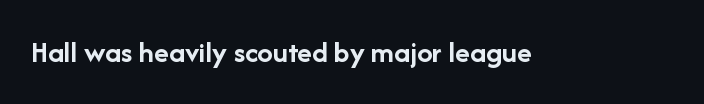
{"serif": "no", "italic": "no", "bold": "yes", "weight": "semibold", "width": "normal", "stroke_contrast": "low", "x_height": "medium", "monospaced": "no", "underline": "no", "letter_spacing": "normal", "letter_spacing_em": 0.0, "glyph_px": 31}
